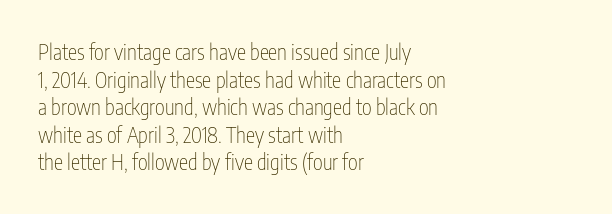
The image shows 21 px text type, upright; set left-aligned, normal line spacing (1.31x), normal letter spacing, not underlined.
